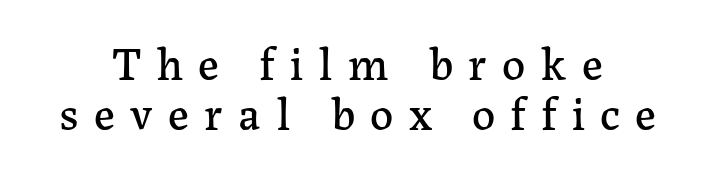
Q: Is the text italic (slanted)? A: No, it is upright.
Q: Is the typeface a serif or a sans-serif typeface? A: Serif.
Q: Is the text underlined? A: No.
Q: How is the paragraph aligned? A: Centered.
Q: Is the spacing between letters normal or unusually wide? A: Unusually wide.
Q: Is the spacing between lines tight, normal or loose? A: Tight.
Q: Width (condensed, normal, or wide)? A: Normal.
Q: Stroke contrast? A: Low.
Q: x-height? A: Medium.
Q: Monospaced? A: No.
